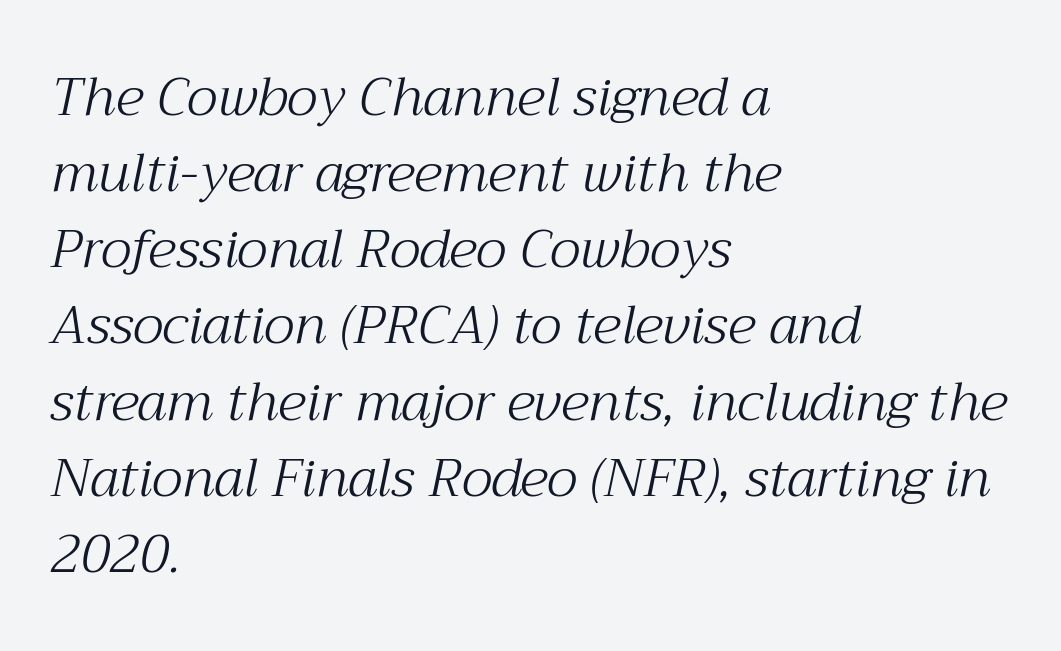
Where is the straight margin? On the left. In terms of letterform style, serifs are clearly present. Leading matches the norm, producing a regular column. Looking at the ascenders, they clearly lean. Do the characters align in a grid? No, the font is proportional.
